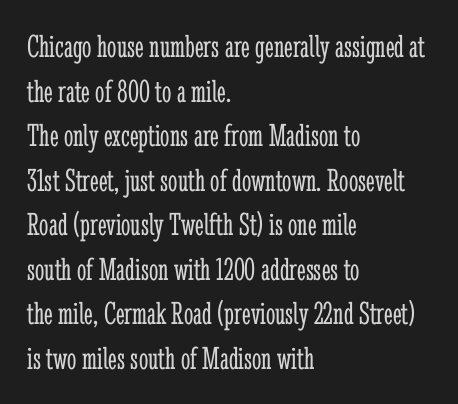
The image shows 33 px light, condensed serif type, upright; set left-aligned, normal line spacing (1.35x), normal letter spacing, not underlined; low stroke contrast and a medium x-height.
